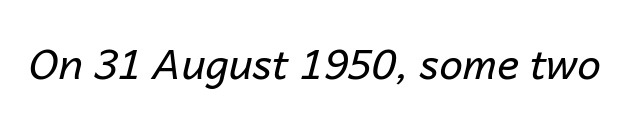
Q: Is the text bold? A: No.
Q: Is the text italic (slanted)? A: Yes, it leans right by about 14 degrees.
Q: Is the text underlined? A: No.
Q: Is the spacing between letters normal or unusually wide? A: Normal.
Q: Width (condensed, normal, or wide)? A: Normal.
Q: Stroke contrast? A: Low.
Q: x-height? A: Medium.
Q: Monospaced? A: No.
